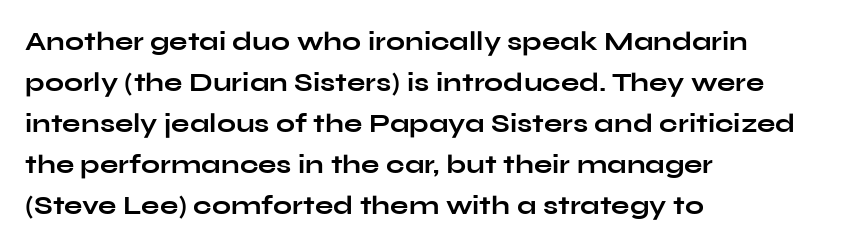
Q: Is the text bold? A: Yes.
Q: Is the text italic (slanted)? A: No, it is upright.
Q: Is the text underlined? A: No.
Q: How is the paragraph aligned? A: Left-aligned.
Q: Is the spacing between letters normal or unusually wide? A: Normal.
Q: Is the spacing between lines tight, normal or loose? A: Normal.
